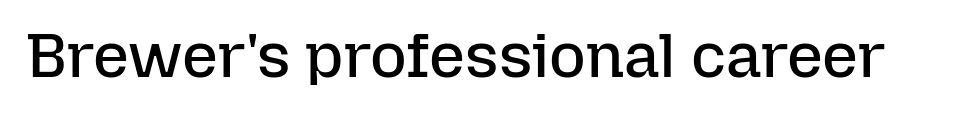
The image shows 63 px regular-weight type, upright; set normal letter spacing, not underlined; low stroke contrast and a medium x-height.
